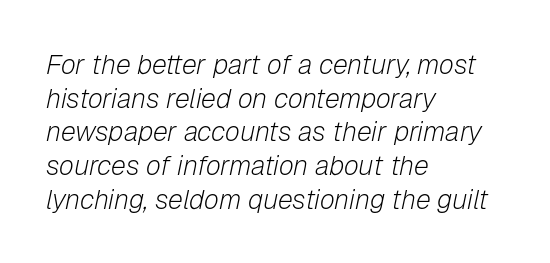
Q: Is the text bold? A: No.
Q: Is the text italic (slanted)? A: Yes, it leans right by about 12 degrees.
Q: Is the text underlined? A: No.
Q: How is the paragraph aligned? A: Left-aligned.
Q: Is the spacing between letters normal or unusually wide? A: Normal.
Q: Is the spacing between lines tight, normal or loose? A: Normal.
